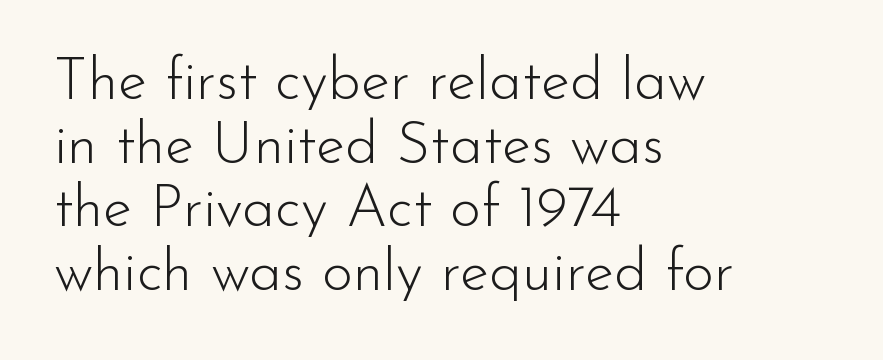
Q: Is the text bold? A: No.
Q: Is the text italic (slanted)? A: No, it is upright.
Q: Is the typeface a serif or a sans-serif typeface? A: Sans-serif.
Q: Is the text underlined? A: No.
Q: How is the paragraph aligned? A: Left-aligned.
Q: Is the spacing between letters normal or unusually wide? A: Normal.
Q: Is the spacing between lines tight, normal or loose? A: Tight.
Q: Width (condensed, normal, or wide)? A: Normal.
Q: Stroke contrast? A: Low.
Q: x-height? A: Small.
Q: Monospaced? A: No.
